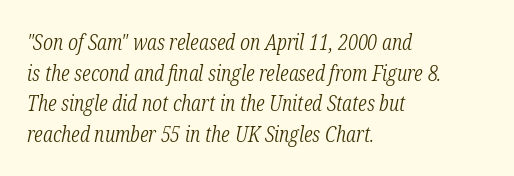
{"italic": "yes", "lean": "right", "slant_degrees": 12, "bold": "no", "underline": "no", "align": "left", "line_spacing": "normal", "line_spacing_ratio": 1.46, "letter_spacing": "normal", "letter_spacing_em": 0.0, "glyph_px": 21}
